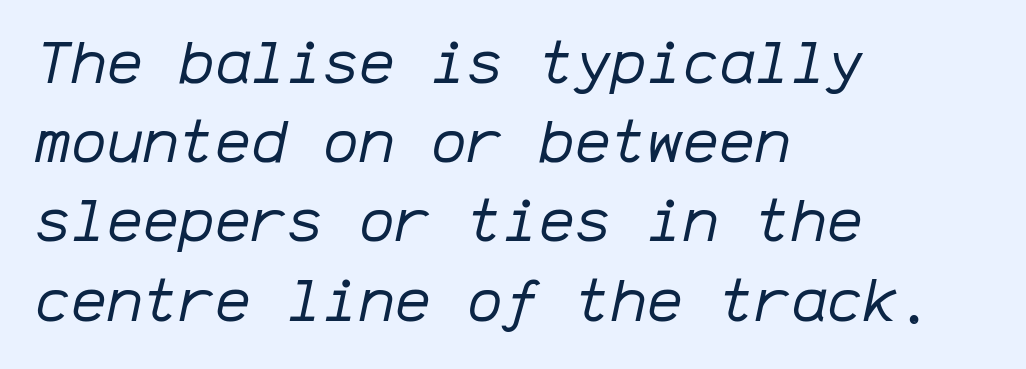
Just letters on the line, the space beneath them empty. You could count columns in this text — the font is strictly monospaced. Letters have the restrained weight of plain body copy at most. This sample keeps an unexceptional amount of space between lines. Tracking value appears to be zero — textbook default spacing.
